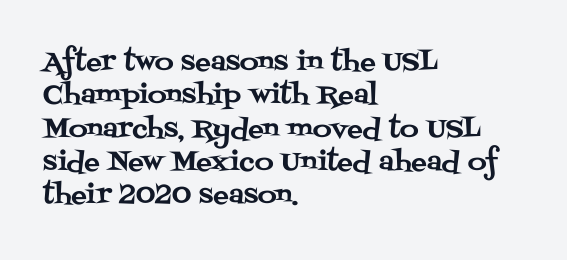
Beneath every word, the page is bare. Evenly set lines give the paragraph a standard silhouette. The compositor pushed each line to the left boundary. Spacing between characters is what you'd get straight out of the box. When letters stand straight like this, we call the style roman or upright.
